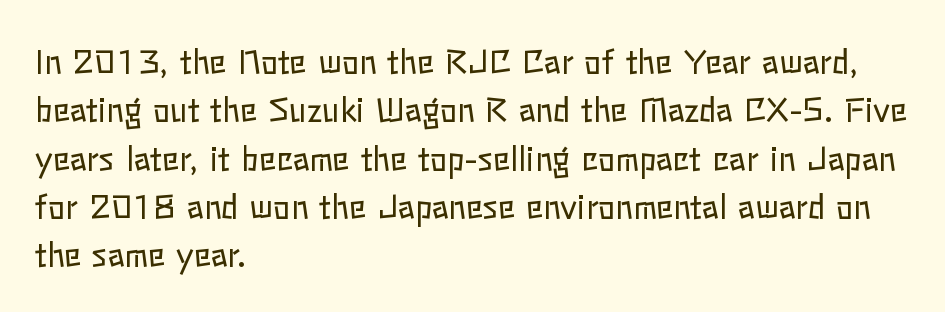
Q: Is the text bold? A: No.
Q: Is the text italic (slanted)? A: No, it is upright.
Q: Is the text underlined? A: No.
Q: How is the paragraph aligned? A: Left-aligned.
Q: Is the spacing between letters normal or unusually wide? A: Normal.
Q: Is the spacing between lines tight, normal or loose? A: Normal.
Q: Width (condensed, normal, or wide)? A: Normal.
Q: Stroke contrast? A: Low.
Q: x-height? A: Medium.
Q: Monospaced? A: No.
